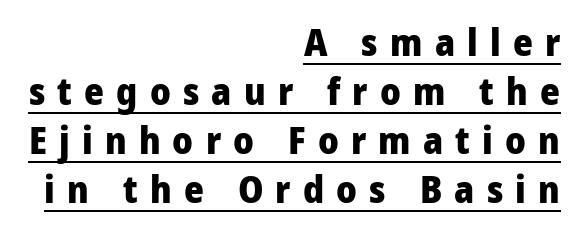
Q: Is the text bold? A: Yes.
Q: Is the text italic (slanted)? A: No, it is upright.
Q: Is the typeface a serif or a sans-serif typeface? A: Sans-serif.
Q: Is the text underlined? A: Yes.
Q: How is the paragraph aligned? A: Right-aligned.
Q: Is the spacing between letters normal or unusually wide? A: Unusually wide.
Q: Is the spacing between lines tight, normal or loose? A: Normal.
Q: Width (condensed, normal, or wide)? A: Condensed.
Q: Stroke contrast? A: Low.
Q: x-height? A: Large.
Q: Monospaced? A: No.
